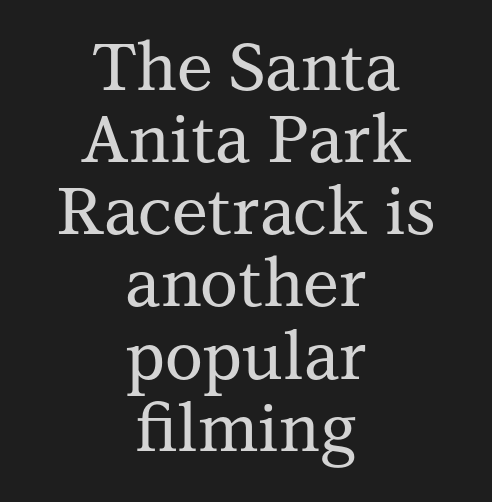
What stands out about the letter spacing? Nothing — it is the standard amount. Are there feet on the stems? There are — it's a serif. Varying glyph widths throughout — classic text-font behaviour. Every character sits straight up, as roman type does.
